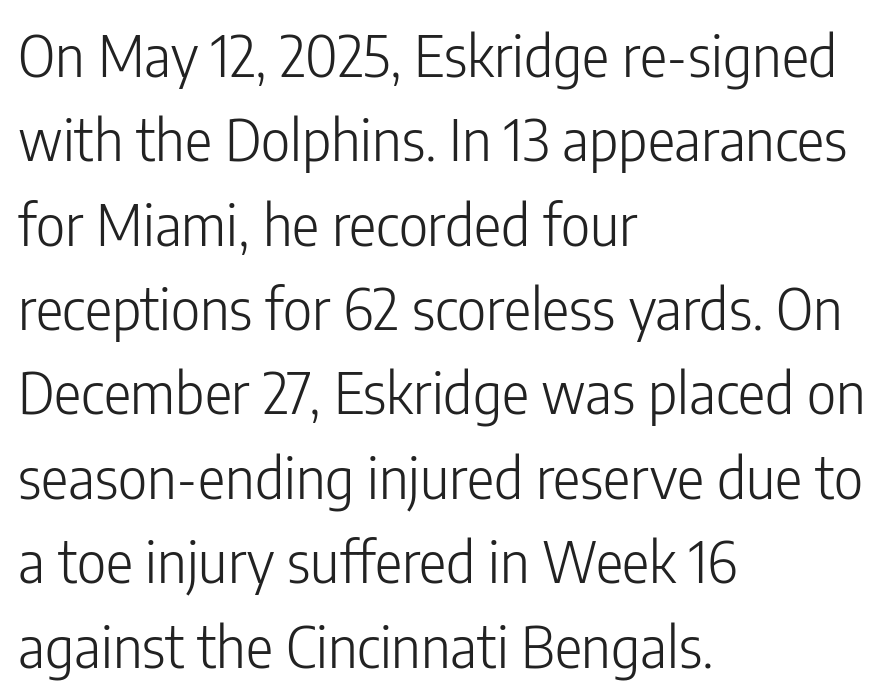
The image shows 57 px light, condensed sans-serif type, upright; set left-aligned, normal line spacing (1.48x), normal letter spacing, not underlined; low stroke contrast and a medium x-height.
